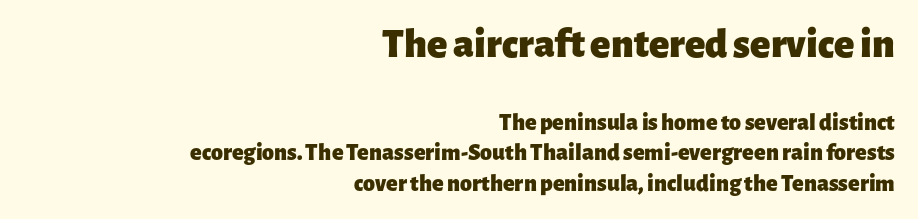
Has an underline been added? It has not. A typesetter would call this proportional, since set widths differ per character. Tracking here is standard; glyphs follow each other at the usual distance. Each line ends at the same right margin while the left side varies. Top chunk: large. Bottom chunk: small.
